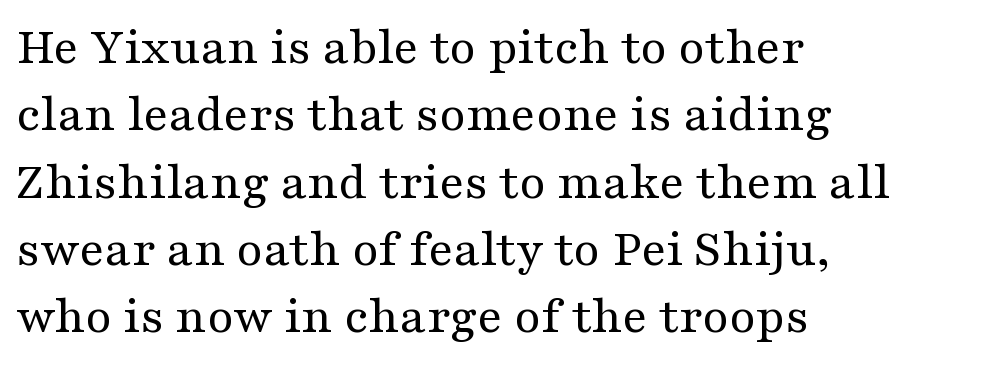
Just letters on the line, the space beneath them empty. Every stem runs plumb, perpendicular to the baseline. A classic flush-left, rag-right setting is used for this passage. Notice how descenders clear the ascenders below comfortably — that's standard leading. Does extra space separate the letters? No, they use regular spacing. Each letter keeps its own natural width here, so spacing adapts to shape.
